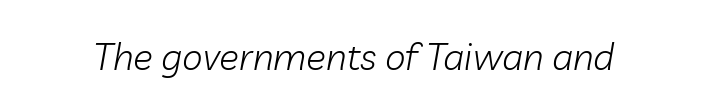
The image shows 37 px light type, italic (leaning right); set normal letter spacing, not underlined; low stroke contrast and a medium x-height.
